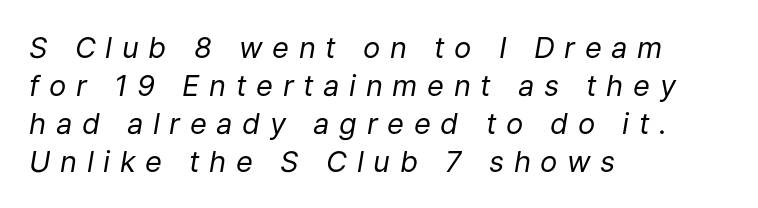
The designer left line spacing at the default. Style check: oblique. Character widths vary here, with narrow letters taking less room than wide ones. Unmarked baselines from the first word to the last. Here the glyphs are tracked loosely, breaking word shapes into spaced letters. Is the block centered? No — it sits flush against the left margin.
